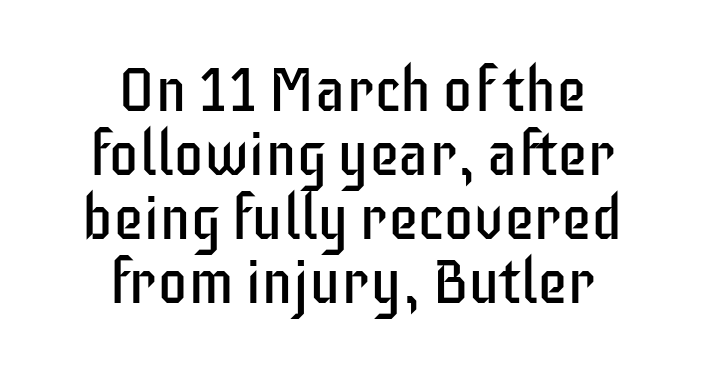
The image shows 61 px regular-weight, condensed sans-serif type, upright; set centered, tight line spacing (1.05x), normal letter spacing, not underlined; low stroke contrast and a large x-height.
